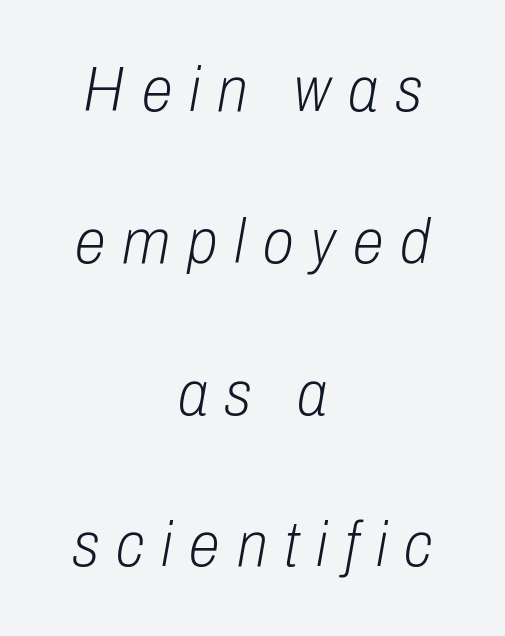
The image shows 63 px light, condensed type, italic (leaning right); set centered, loose line spacing (2.41x), unusually wide letter spacing (+0.27 em), not underlined; low stroke contrast and a medium x-height.
